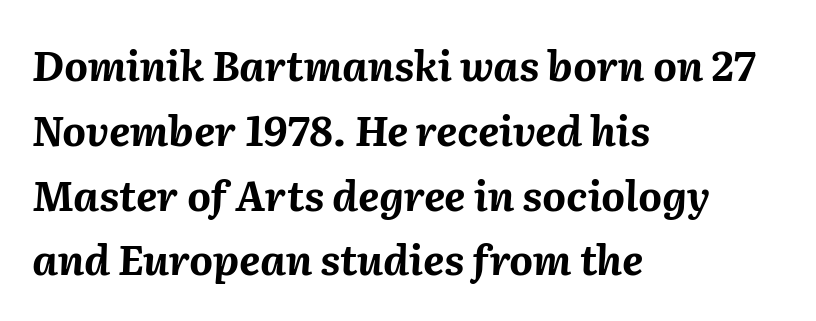
The image shows 41 px bold type, italic (leaning right); set left-aligned, normal line spacing (1.58x), normal letter spacing, not underlined; medium stroke contrast and a medium x-height.
